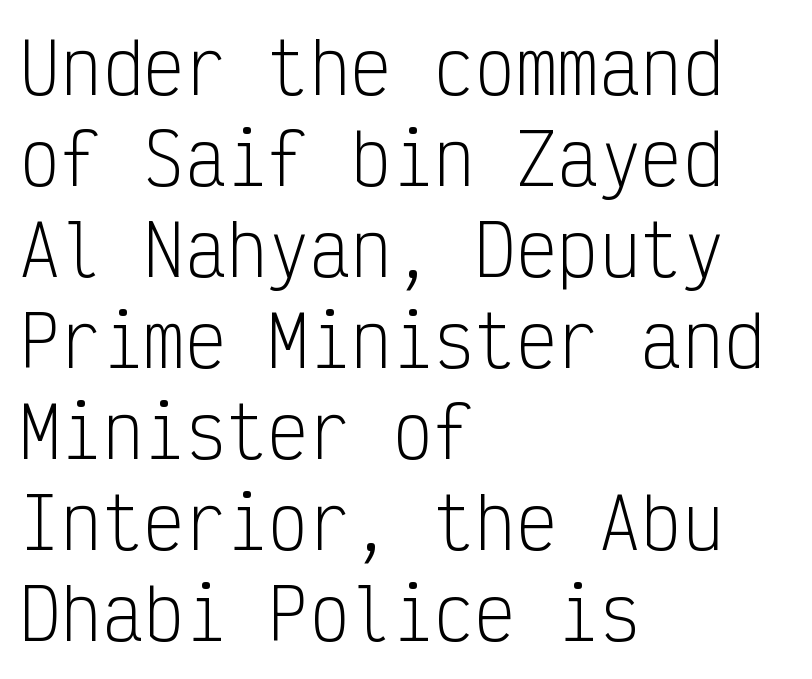
Q: Is the text bold? A: No.
Q: Is the text italic (slanted)? A: No, it is upright.
Q: Is the typeface a serif or a sans-serif typeface? A: Sans-serif.
Q: Is the text underlined? A: No.
Q: How is the paragraph aligned? A: Left-aligned.
Q: Is the spacing between letters normal or unusually wide? A: Normal.
Q: Is the spacing between lines tight, normal or loose? A: Normal.
Q: Width (condensed, normal, or wide)? A: Condensed.
Q: Stroke contrast? A: Low.
Q: x-height? A: Medium.
Q: Monospaced? A: Yes.
